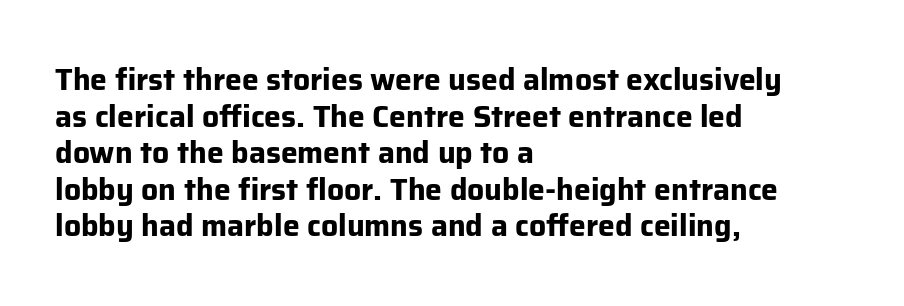
{"serif": "no", "italic": "no", "bold": "yes", "weight": "bold", "width": "normal", "stroke_contrast": "low", "x_height": "medium", "monospaced": "no", "underline": "no", "align": "left", "line_spacing_ratio": 1.22, "letter_spacing": "normal", "letter_spacing_em": 0.0, "glyph_px": 30}
